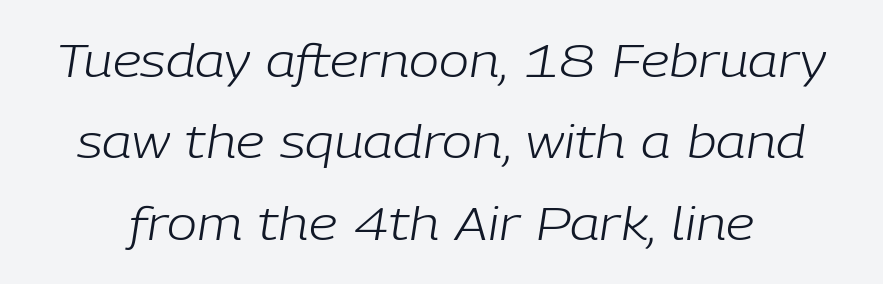
Q: Is the text bold? A: No.
Q: Is the text italic (slanted)? A: Yes, it leans right by about 9 degrees.
Q: Is the text underlined? A: No.
Q: Is the spacing between letters normal or unusually wide? A: Normal.
Q: Width (condensed, normal, or wide)? A: Normal.
Q: Stroke contrast? A: Low.
Q: x-height? A: Medium.
Q: Monospaced? A: No.
